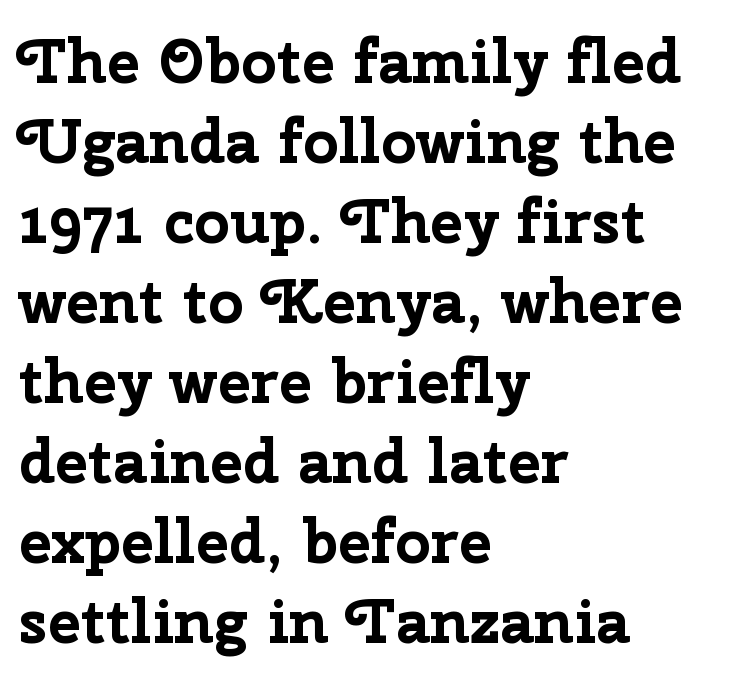
Q: Is the text bold? A: Yes.
Q: Is the text italic (slanted)? A: No, it is upright.
Q: Is the typeface a serif or a sans-serif typeface? A: Sans-serif.
Q: Is the text underlined? A: No.
Q: How is the paragraph aligned? A: Left-aligned.
Q: Is the spacing between letters normal or unusually wide? A: Normal.
Q: Is the spacing between lines tight, normal or loose? A: Normal.
Q: Width (condensed, normal, or wide)? A: Normal.
Q: Stroke contrast? A: Low.
Q: x-height? A: Medium.
Q: Monospaced? A: No.
